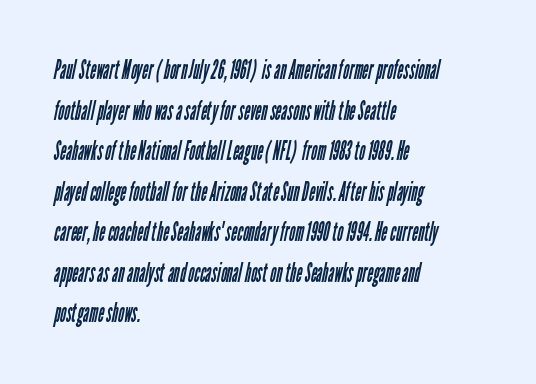
The image shows 26 px text type; set left-aligned, normal line spacing (1.56x), normal letter spacing, not underlined.
